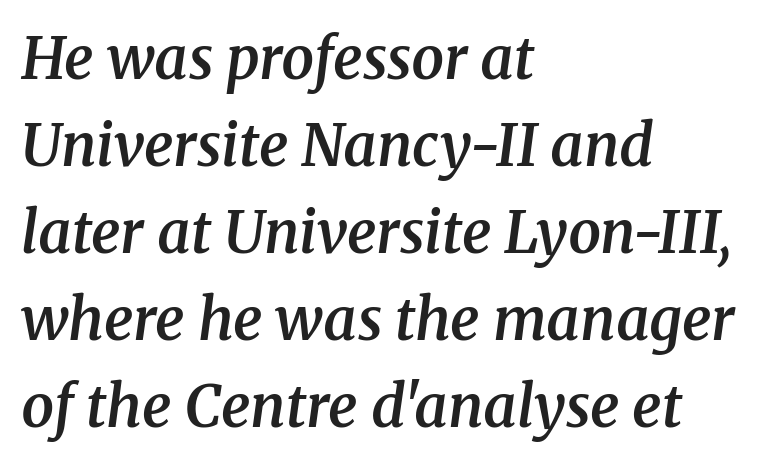
Q: Is the text bold? A: Semi-bold.
Q: Is the text italic (slanted)? A: Yes, it leans right by about 8 degrees.
Q: Is the typeface a serif or a sans-serif typeface? A: Serif.
Q: Is the text underlined? A: No.
Q: How is the paragraph aligned? A: Left-aligned.
Q: Is the spacing between letters normal or unusually wide? A: Normal.
Q: Is the spacing between lines tight, normal or loose? A: Normal.
Q: Width (condensed, normal, or wide)? A: Normal.
Q: Stroke contrast? A: Medium.
Q: x-height? A: Medium.
Q: Monospaced? A: No.
